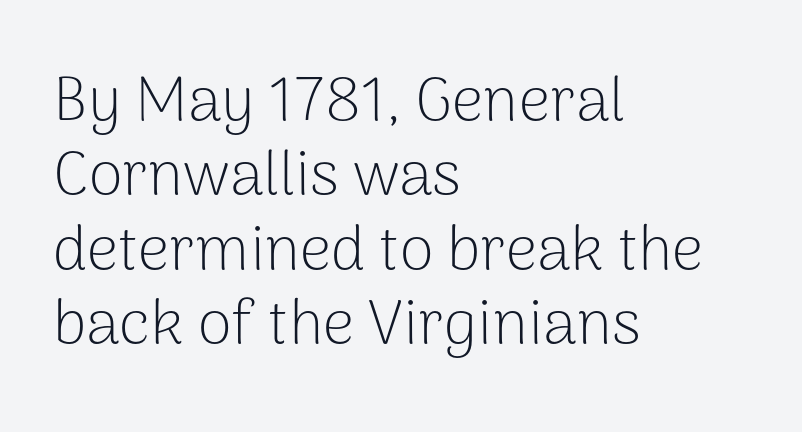
Q: Is the text bold? A: No.
Q: Is the text italic (slanted)? A: No, it is upright.
Q: Is the typeface a serif or a sans-serif typeface? A: Sans-serif.
Q: Is the text underlined? A: No.
Q: How is the paragraph aligned? A: Left-aligned.
Q: Is the spacing between letters normal or unusually wide? A: Normal.
Q: Width (condensed, normal, or wide)? A: Normal.
Q: Stroke contrast? A: Low.
Q: x-height? A: Medium.
Q: Monospaced? A: No.
